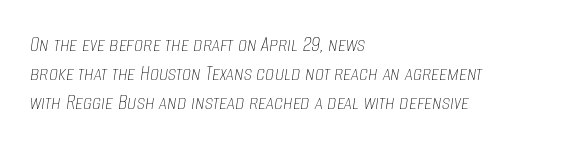
The image shows 23 px text type, italic (leaning right); set left-aligned, normal line spacing (1.27x), normal letter spacing, not underlined.
